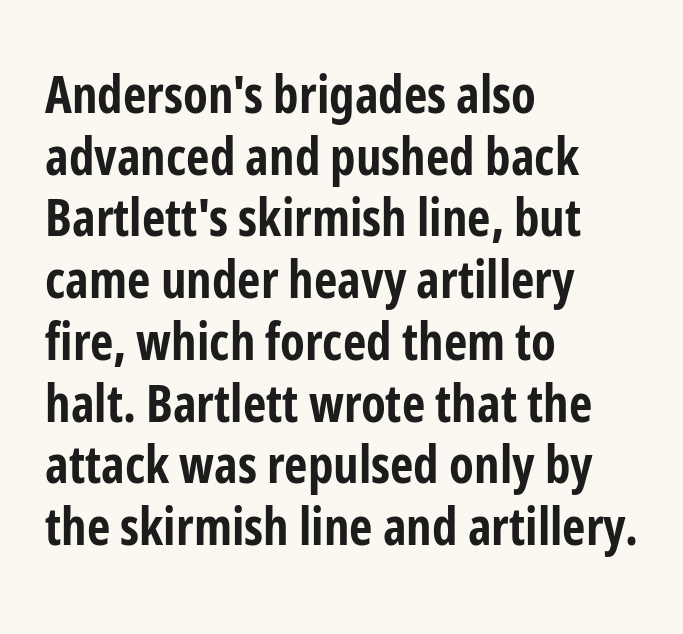
{"serif": "no", "italic": "no", "bold": "yes", "weight": "bold", "width": "condensed", "stroke_contrast": "low", "x_height": "medium", "monospaced": "no", "underline": "no", "align": "left", "line_spacing_ratio": 1.21, "letter_spacing": "normal", "letter_spacing_em": 0.0, "glyph_px": 51}
